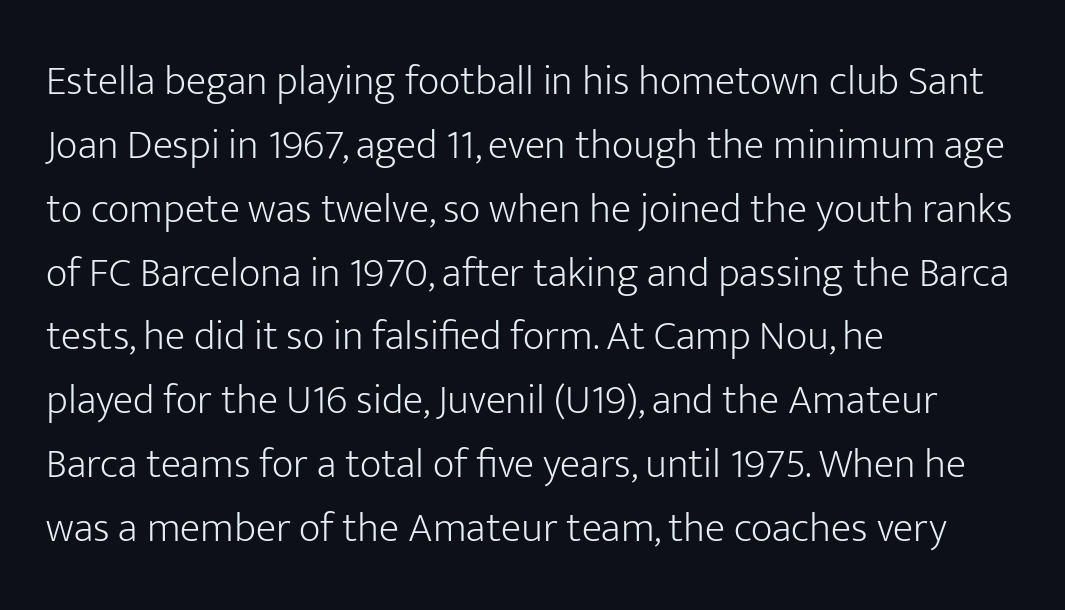
{"serif": "no", "italic": "no", "bold": "no", "weight": "light", "width": "normal", "stroke_contrast": "low", "x_height": "medium", "monospaced": "no", "underline": "no", "align": "left", "line_spacing": "normal", "line_spacing_ratio": 1.52, "letter_spacing": "normal", "letter_spacing_em": 0.0, "glyph_px": 42}
